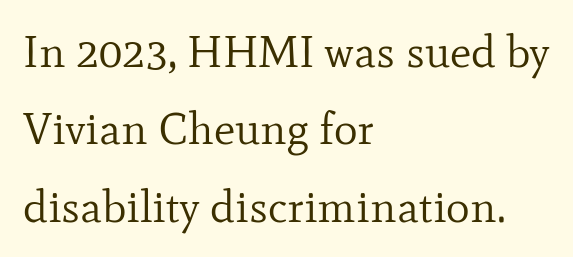
{"serif": "yes", "italic": "no", "bold": "no", "weight": "regular", "width": "normal", "stroke_contrast": "low", "x_height": "small", "monospaced": "no", "underline": "no", "align": "left", "line_spacing_ratio": 1.72, "letter_spacing": "normal", "letter_spacing_em": 0.0, "glyph_px": 45}
